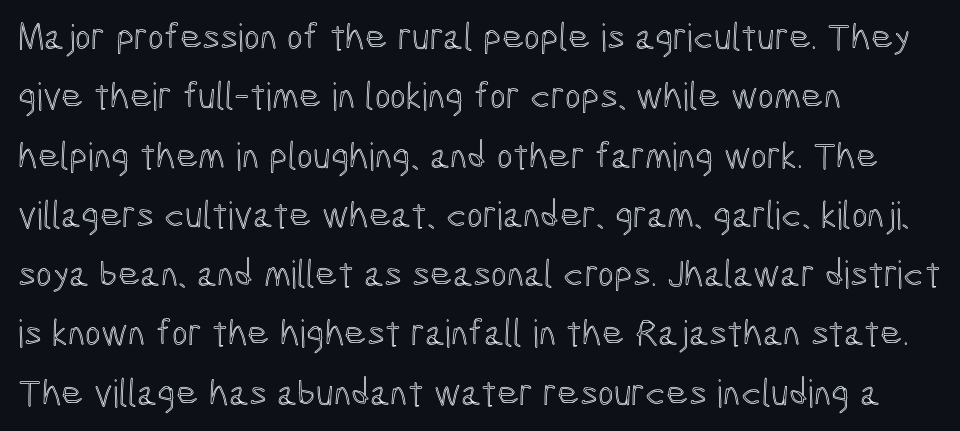
The image shows 38 px condensed type, upright; set left-aligned, normal line spacing (1.56x), normal letter spacing, not underlined; a medium x-height.
